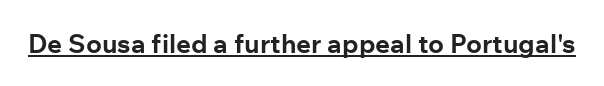
Q: Is the text bold? A: Yes.
Q: Is the text italic (slanted)? A: No, it is upright.
Q: Is the text underlined? A: Yes.
Q: Is the spacing between letters normal or unusually wide? A: Normal.
